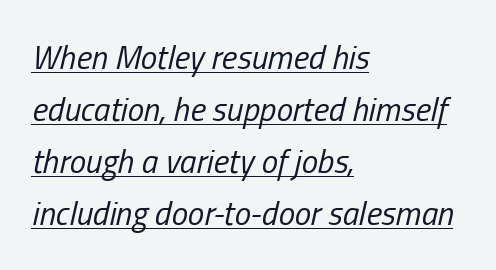
The lettering tilts uniformly, giving the passage an italic look. Normally led — the rows are evenly, conventionally spaced. Is this a heavy cut? Hardly; it is regular or lighter. This rendering leaves character spacing at its baseline value.
